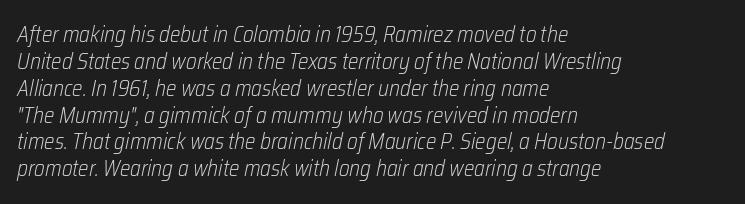
Short note: letters normally spaced. Is the stroke heavy? The answer is a plain regular-or-lighter. In CSS terms this would be text-align: left. Underline: absent. The face used here has a pronounced slope to its letters.
